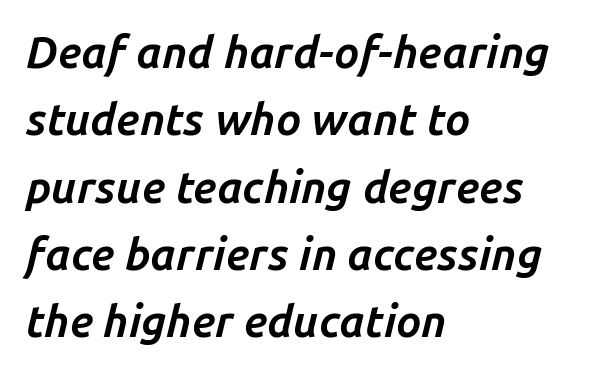
{"italic": "yes", "lean": "right", "slant_degrees": 14, "bold": "yes", "weight": "bold", "width": "normal", "stroke_contrast": "low", "x_height": "medium", "monospaced": "no", "underline": "no", "align": "left", "line_spacing": "normal", "line_spacing_ratio": 1.53, "letter_spacing": "normal", "letter_spacing_em": 0.0, "glyph_px": 44}
